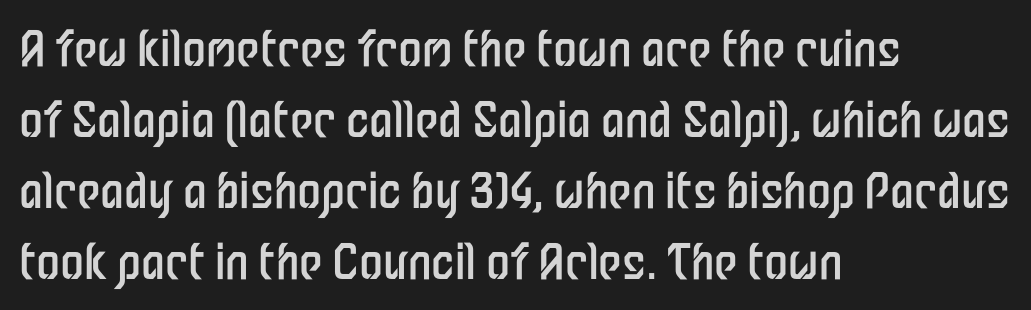
{"serif": "no", "italic": "no", "bold": "no", "weight": "regular", "width": "condensed", "stroke_contrast": "low", "x_height": "medium", "monospaced": "no", "underline": "no", "align": "left", "line_spacing": "normal", "line_spacing_ratio": 1.48, "letter_spacing": "normal", "letter_spacing_em": 0.0, "glyph_px": 48}
